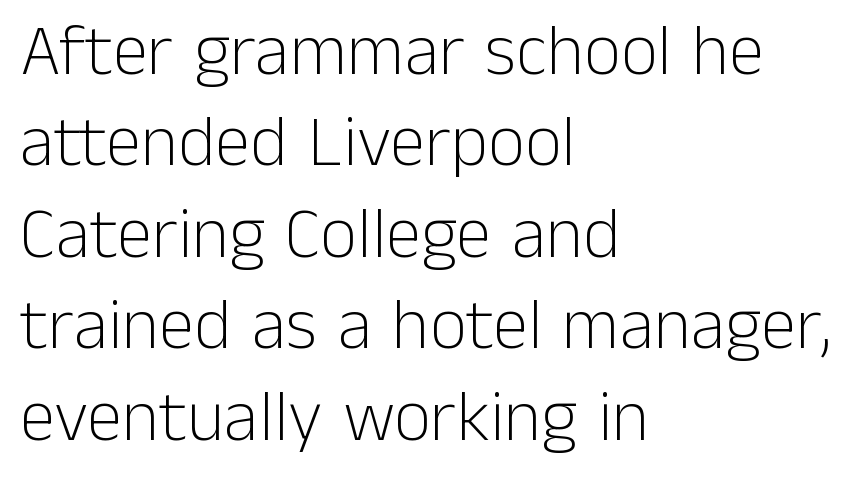
Observe the ordinary spacing: letters are neighbours, not strangers. Style check: upright. A bare baseline throughout the passage. Short and long lines alike share a common starting point at left.
